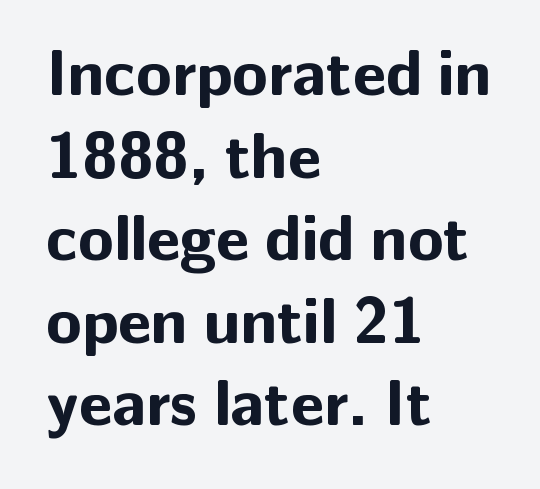
Q: Is the text bold? A: Yes.
Q: Is the text italic (slanted)? A: No, it is upright.
Q: Is the typeface a serif or a sans-serif typeface? A: Sans-serif.
Q: Is the text underlined? A: No.
Q: How is the paragraph aligned? A: Left-aligned.
Q: Is the spacing between letters normal or unusually wide? A: Normal.
Q: Is the spacing between lines tight, normal or loose? A: Normal.
Q: Width (condensed, normal, or wide)? A: Normal.
Q: Stroke contrast? A: Low.
Q: x-height? A: Medium.
Q: Monospaced? A: No.
